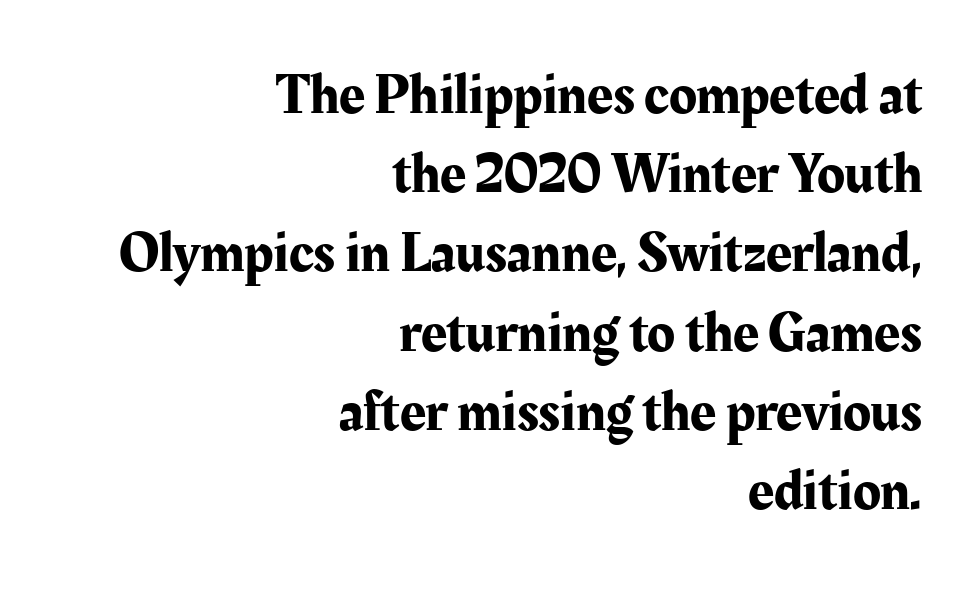
Q: Is the text italic (slanted)? A: No, it is upright.
Q: Is the typeface a serif or a sans-serif typeface? A: Serif.
Q: Is the text underlined? A: No.
Q: How is the paragraph aligned? A: Right-aligned.
Q: Is the spacing between letters normal or unusually wide? A: Normal.
Q: Is the spacing between lines tight, normal or loose? A: Normal.
Q: Width (condensed, normal, or wide)? A: Normal.
Q: Stroke contrast? A: Medium.
Q: x-height? A: Medium.
Q: Monospaced? A: No.
